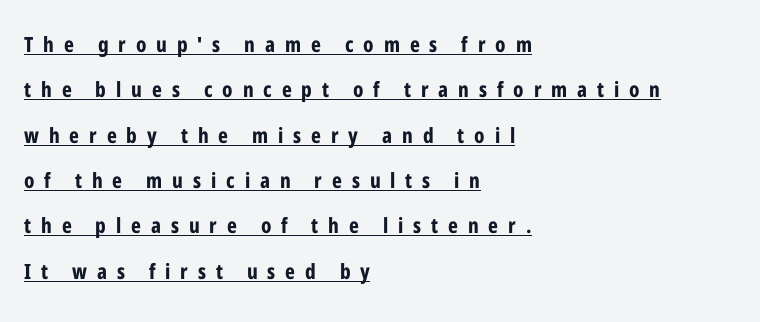
A typographer would call this underscored text. The rag falls on the right side of this text block. Substantial extra tracking has been applied to these lines. Each new line begins a long way beneath the previous one.
